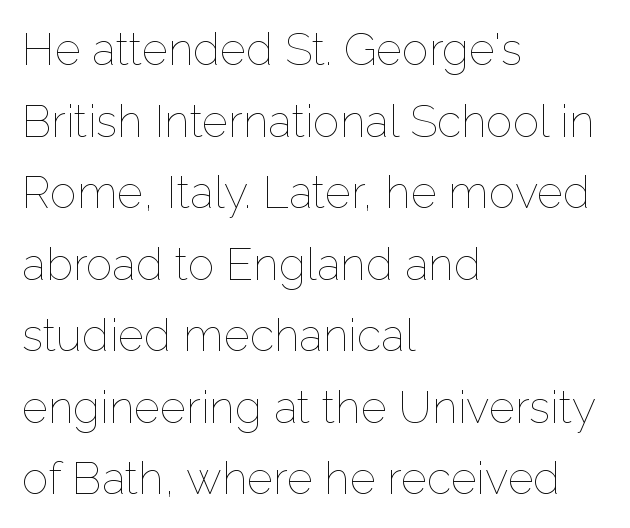
{"italic": "no", "bold": "no", "weight": "thin", "width": "normal", "stroke_contrast": "low", "x_height": "medium", "monospaced": "no", "underline": "no", "align": "left", "line_spacing": "normal", "line_spacing_ratio": 1.59, "letter_spacing": "normal", "letter_spacing_em": 0.0, "glyph_px": 45}
